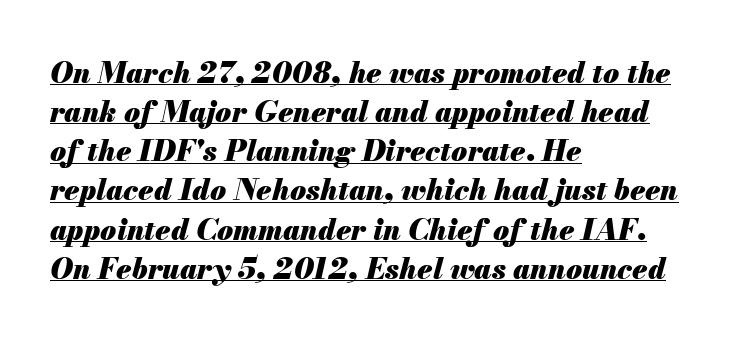
Caption: bold face, heavy strokes. In terms of posture, this sample is oblique. Leftover space on each line is placed entirely after the last word. Is there much room between lines? A standard amount, neither cramped nor airy.
